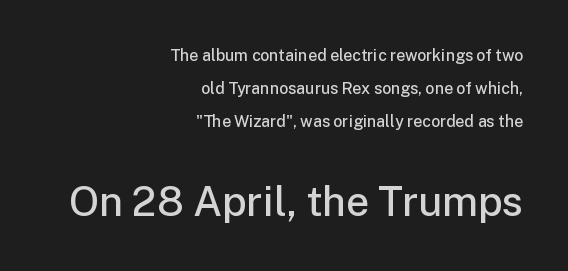
{"serif": "no", "italic": "no", "bold": "semi", "weight": "semibold", "width": "normal", "stroke_contrast": "low", "x_height": "medium", "monospaced": "no", "underline": "no", "align": "right", "line_spacing": "loose", "line_spacing_ratio": 2.06, "letter_spacing": "normal", "letter_spacing_em": 0.0, "larger_block": "second", "size_ratio": 2.56, "glyph_px": 41}
